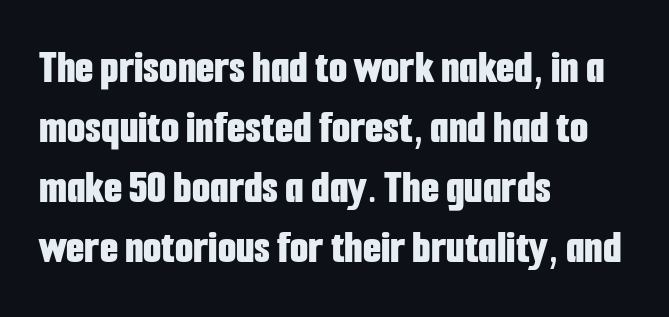
The image shows 47 px bold, condensed sans-serif type, upright; set left-aligned, normal line spacing (1.28x), normal letter spacing, not underlined; low stroke contrast and a medium x-height.
